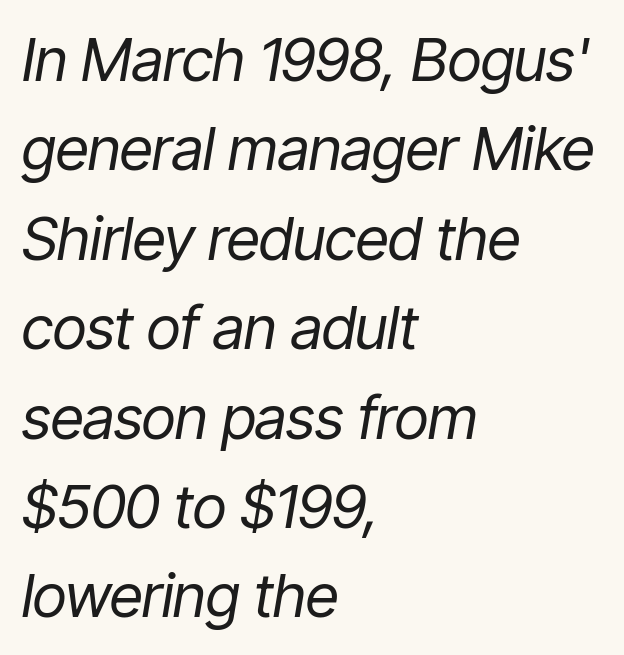
Q: Is the text bold? A: No.
Q: Is the text italic (slanted)? A: Yes, it leans right by about 9 degrees.
Q: Is the text underlined? A: No.
Q: How is the paragraph aligned? A: Left-aligned.
Q: Is the spacing between letters normal or unusually wide? A: Normal.
Q: Is the spacing between lines tight, normal or loose? A: Normal.
Q: Width (condensed, normal, or wide)? A: Condensed.
Q: Stroke contrast? A: Low.
Q: x-height? A: Medium.
Q: Monospaced? A: No.
